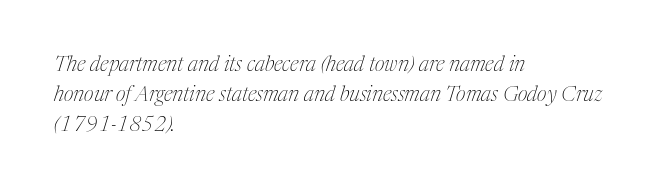
{"italic": "yes", "lean": "right", "slant_degrees": 17, "bold": "no", "underline": "no", "align": "left", "line_spacing": "normal", "line_spacing_ratio": 1.43, "letter_spacing": "normal", "letter_spacing_em": 0.0, "glyph_px": 21}
